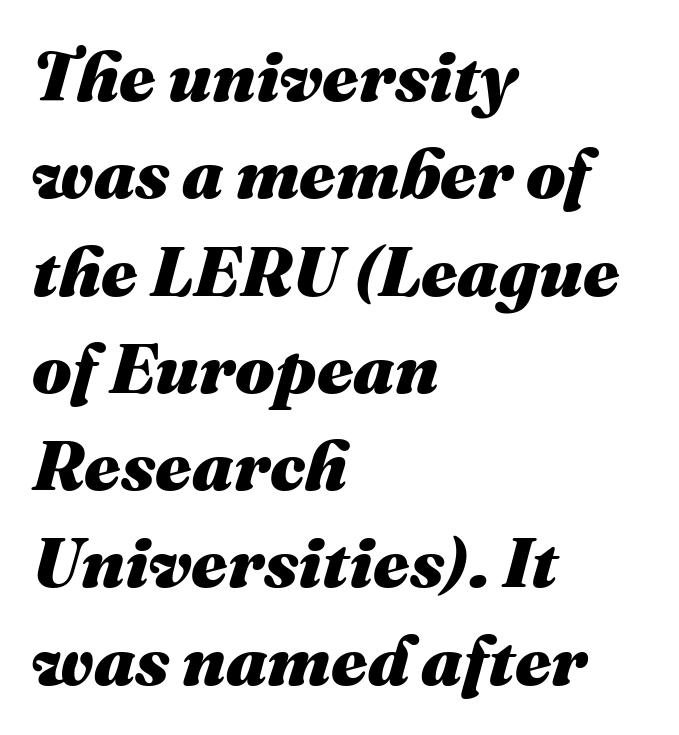
The image shows 70 px heavy type, italic (leaning right); set left-aligned, normal line spacing (1.39x), normal letter spacing, not underlined; medium stroke contrast and a medium x-height.
